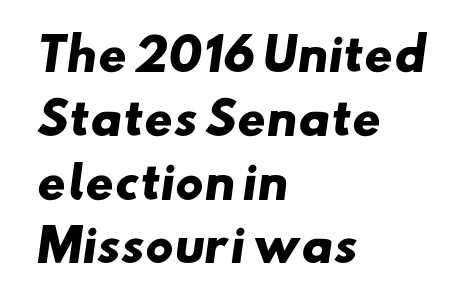
The image shows 44 px heavy, wide sans-serif type; set left-aligned, normal line spacing (1.45x), normal letter spacing, not underlined; low stroke contrast and a small x-height.
